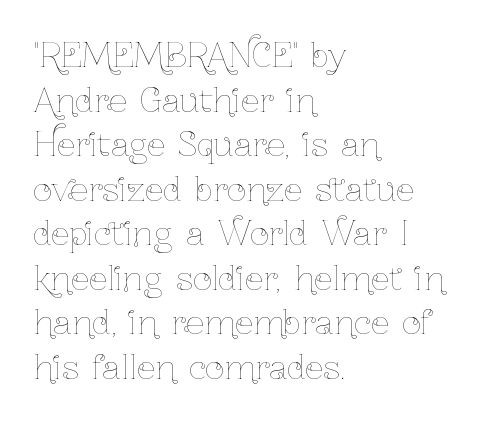
Q: Is the text bold? A: No.
Q: Is the text italic (slanted)? A: No, it is upright.
Q: Is the text underlined? A: No.
Q: How is the paragraph aligned? A: Left-aligned.
Q: Is the spacing between letters normal or unusually wide? A: Normal.
Q: Is the spacing between lines tight, normal or loose? A: Normal.
Q: Width (condensed, normal, or wide)? A: Condensed.
Q: Stroke contrast? A: Low.
Q: x-height? A: Medium.
Q: Monospaced? A: No.
